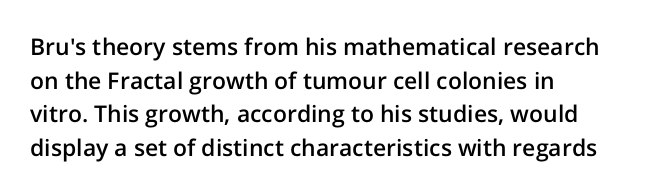
Q: Is the text bold? A: Semi-bold.
Q: Is the text italic (slanted)? A: No, it is upright.
Q: Is the text underlined? A: No.
Q: How is the paragraph aligned? A: Left-aligned.
Q: Is the spacing between letters normal or unusually wide? A: Normal.
Q: Is the spacing between lines tight, normal or loose? A: Normal.
